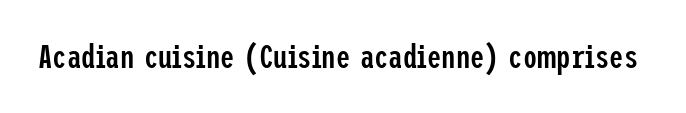
No feet cap the strokes, marking this as sans-serif type. Standard letterfit; no display-style spreading of the glyphs. The letters stand upright; this is a roman face. Glance below the letters and you will spot only blank space. The rendering uses a semibold face; strokes are thickened but not to full bold.
